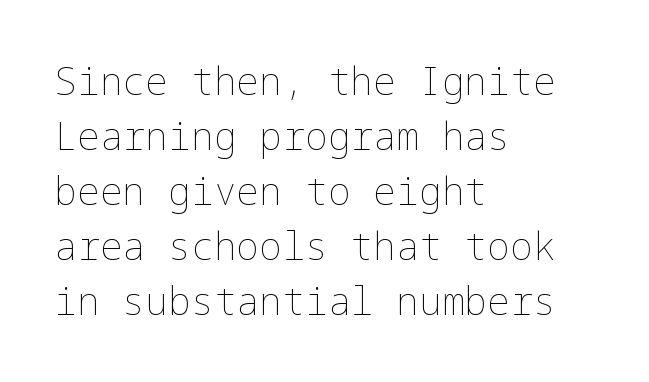
The image shows 38 px thin type, upright; set left-aligned, normal line spacing (1.45x), normal letter spacing, not underlined; low stroke contrast and a medium x-height.
